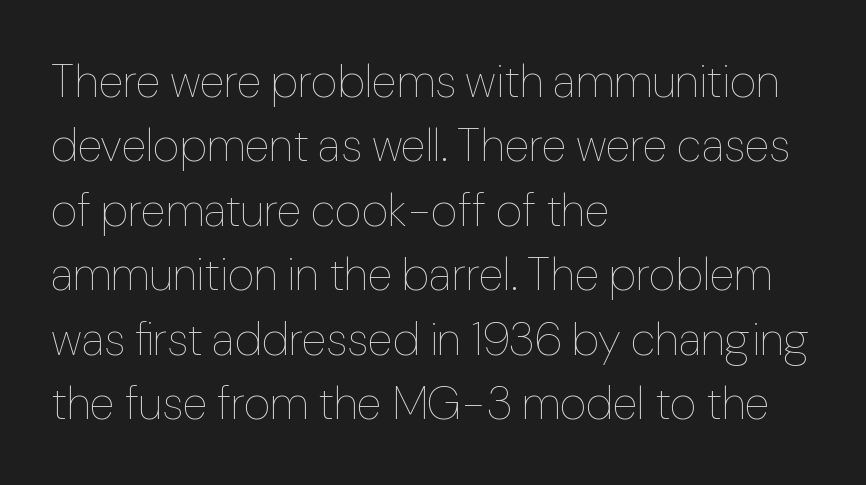
The baseline area is clear. Do the characters align in a grid? No, the font is proportional. Each stroke keeps to a modest, everyday thickness or less. Italic? Not at all — the glyphs are vertical. These lines keep a tight, regular rhythm from letter to letter. In CSS terms this would be text-align: left.
